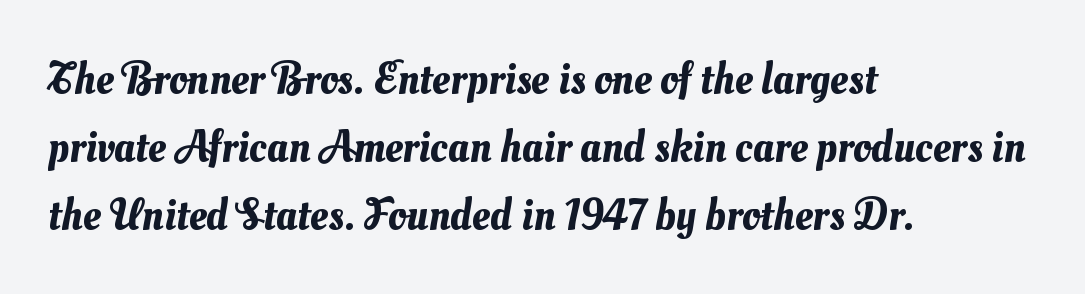
The image shows 44 px text type; set left-aligned, normal line spacing (1.54x), normal letter spacing, not underlined; medium stroke contrast and a small x-height.
